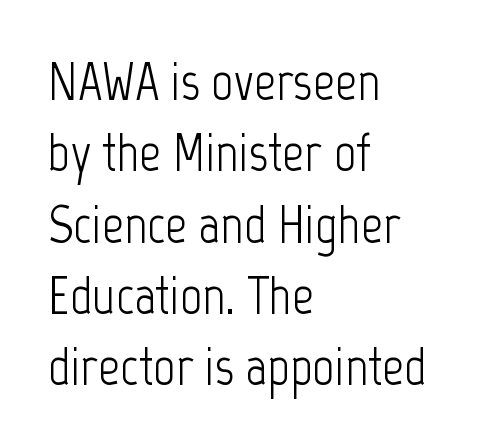
The image shows 54 px light, condensed sans-serif type, upright; set left-aligned, normal line spacing (1.32x), normal letter spacing, not underlined; low stroke contrast and a medium x-height.
